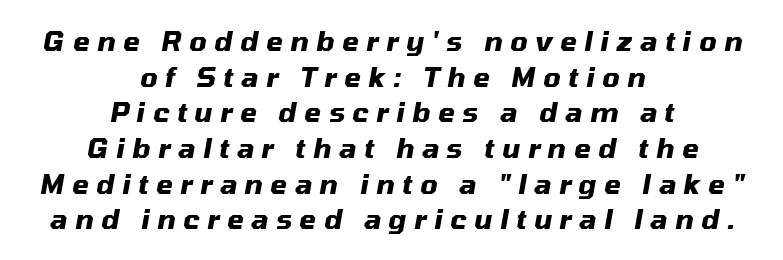
Reading down the column, the eye jumps a familiar distance to each next line. Short note: letters widely spaced. A dark, heavy texture on the line: the type is bold. Plain, unruled lines of type. Leftover space on each line is divided equally before and after the words. Is the type slanted? Yes — the strokes lean at a clear angle.
